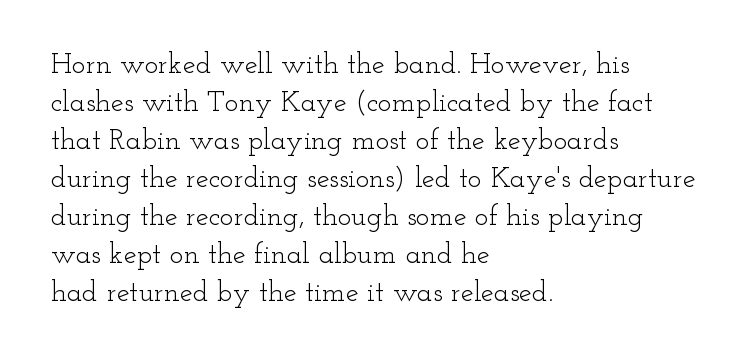
Nothing heavy about these letters — not bold at all. The horizontal fit of the characters is conventional and even. Successive baselines arrive at the customary interval. Vertical strokes here are truly vertical.
